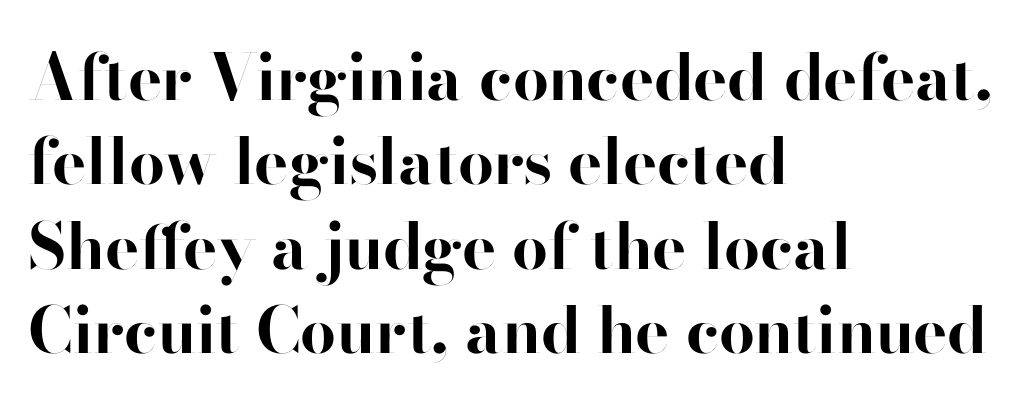
Q: Is the text bold? A: Yes.
Q: Is the text italic (slanted)? A: No, it is upright.
Q: Is the typeface a serif or a sans-serif typeface? A: Sans-serif.
Q: Is the text underlined? A: No.
Q: How is the paragraph aligned? A: Left-aligned.
Q: Is the spacing between letters normal or unusually wide? A: Normal.
Q: Is the spacing between lines tight, normal or loose? A: Normal.
Q: Width (condensed, normal, or wide)? A: Normal.
Q: Stroke contrast? A: High.
Q: x-height? A: Small.
Q: Monospaced? A: No.
